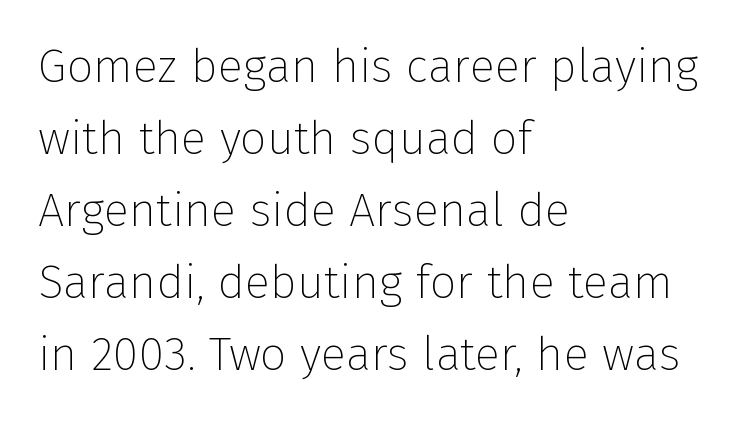
Q: Is the text bold? A: No.
Q: Is the text italic (slanted)? A: No, it is upright.
Q: Is the typeface a serif or a sans-serif typeface? A: Sans-serif.
Q: Is the text underlined? A: No.
Q: How is the paragraph aligned? A: Left-aligned.
Q: Is the spacing between letters normal or unusually wide? A: Normal.
Q: Is the spacing between lines tight, normal or loose? A: Normal.
Q: Width (condensed, normal, or wide)? A: Normal.
Q: Stroke contrast? A: Low.
Q: x-height? A: Medium.
Q: Monospaced? A: No.
